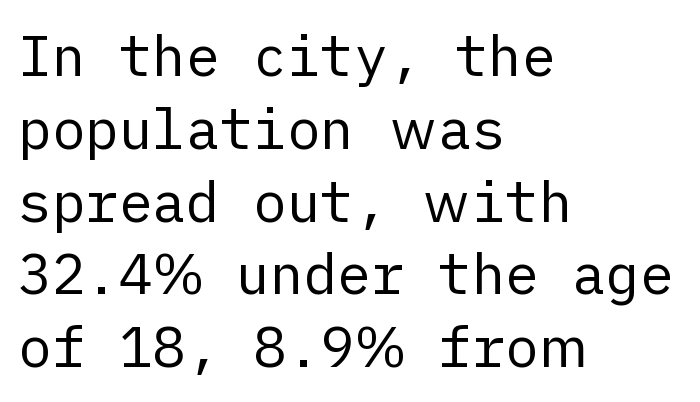
The image shows 56 px regular-weight sans-serif type, upright; set left-aligned, normal line spacing (1.3x), normal letter spacing, not underlined; low stroke contrast and a medium x-height.
